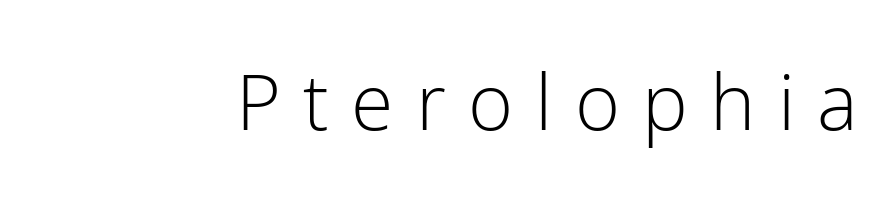
The image shows 77 px light sans-serif type, upright; set unusually wide letter spacing (+0.29 em), not underlined; low stroke contrast and a medium x-height.
